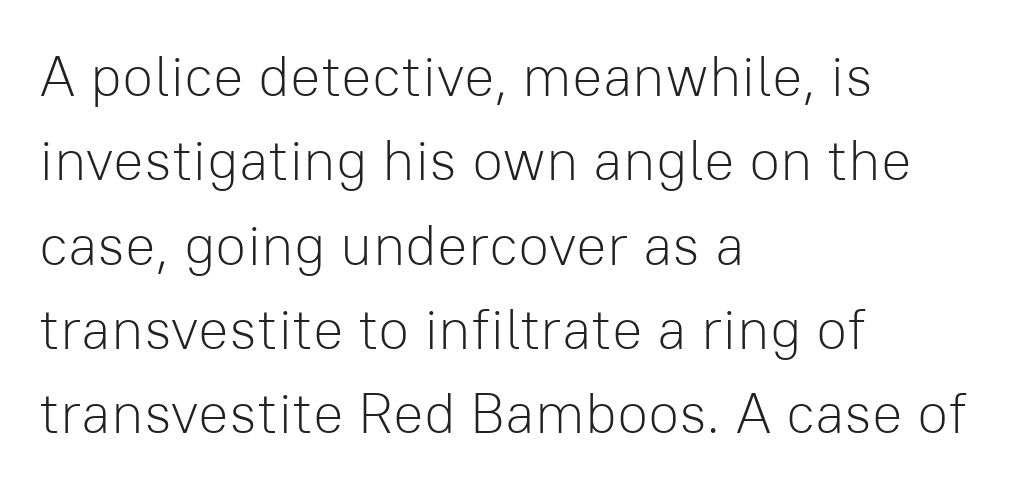
{"serif": "no", "italic": "no", "bold": "no", "weight": "light", "width": "normal", "stroke_contrast": "low", "x_height": "medium", "monospaced": "no", "underline": "no", "align": "left", "line_spacing": "normal", "line_spacing_ratio": 1.48, "letter_spacing": "normal", "letter_spacing_em": 0.0, "glyph_px": 57}
